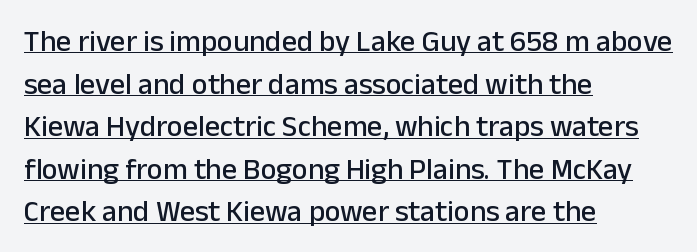
The image shows 30 px sans-serif type, upright; set left-aligned, normal line spacing (1.42x), normal letter spacing, underlined; low stroke contrast and a medium x-height.
